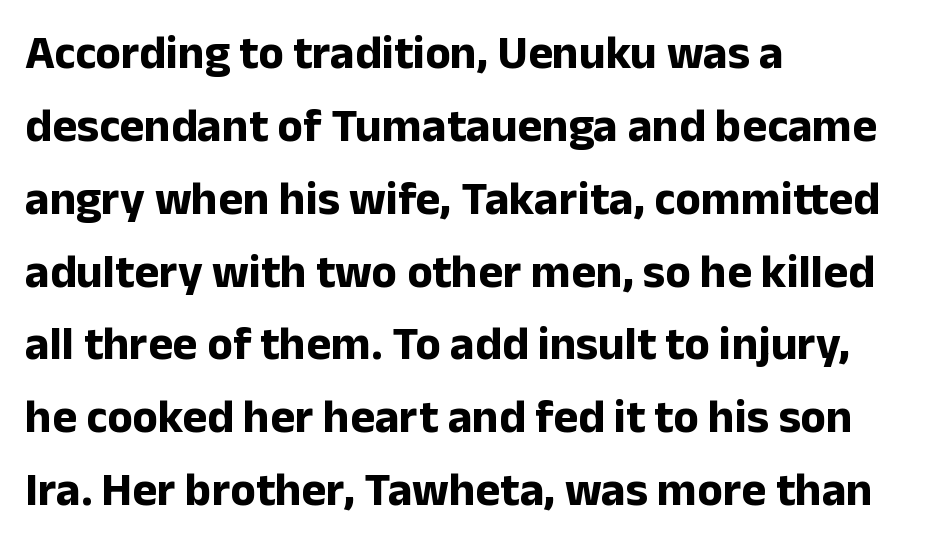
The image shows 47 px bold sans-serif type, upright; set left-aligned, normal line spacing (1.55x), normal letter spacing, not underlined; low stroke contrast and a medium x-height.
